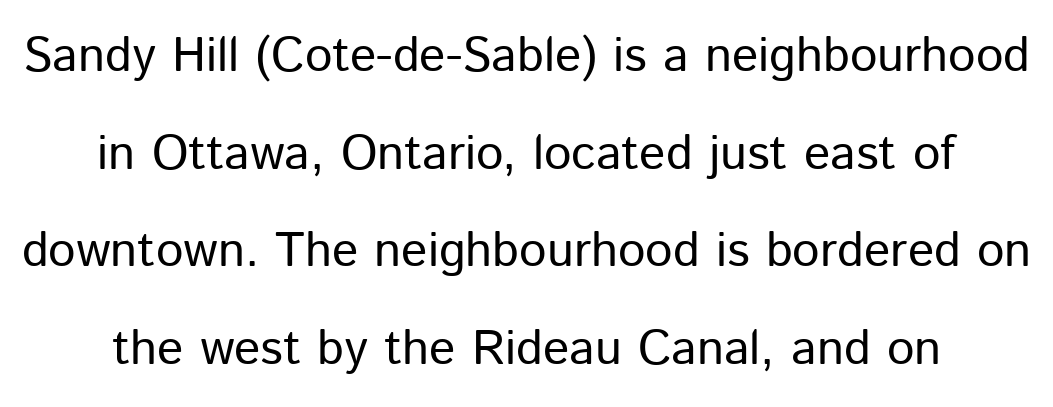
{"serif": "no", "italic": "no", "bold": "no", "weight": "regular", "width": "normal", "stroke_contrast": "low", "x_height": "medium", "monospaced": "no", "underline": "no", "align": "center", "line_spacing": "loose", "line_spacing_ratio": 1.99, "letter_spacing": "normal", "letter_spacing_em": 0.0, "glyph_px": 49}
